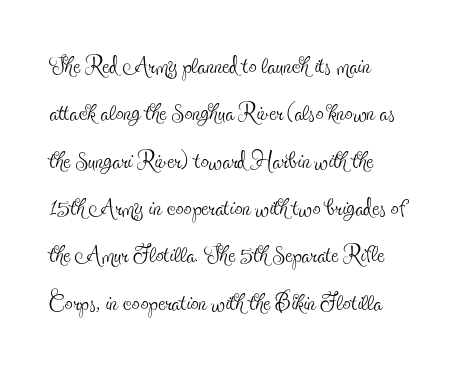
The image shows 32 px thin, condensed serif type; set left-aligned, normal line spacing (1.48x), normal letter spacing, not underlined; a small x-height.
